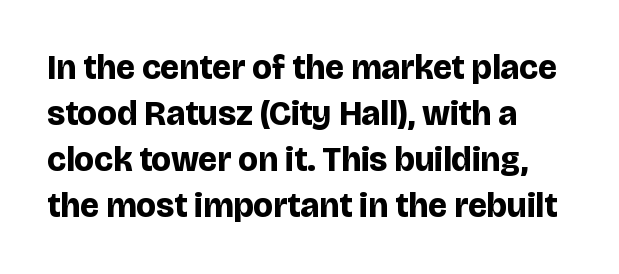
Q: Is the text bold? A: Yes.
Q: Is the text italic (slanted)? A: No, it is upright.
Q: Is the typeface a serif or a sans-serif typeface? A: Sans-serif.
Q: Is the text underlined? A: No.
Q: How is the paragraph aligned? A: Left-aligned.
Q: Is the spacing between letters normal or unusually wide? A: Normal.
Q: Is the spacing between lines tight, normal or loose? A: Normal.
Q: Width (condensed, normal, or wide)? A: Normal.
Q: Stroke contrast? A: Low.
Q: x-height? A: Large.
Q: Monospaced? A: No.
